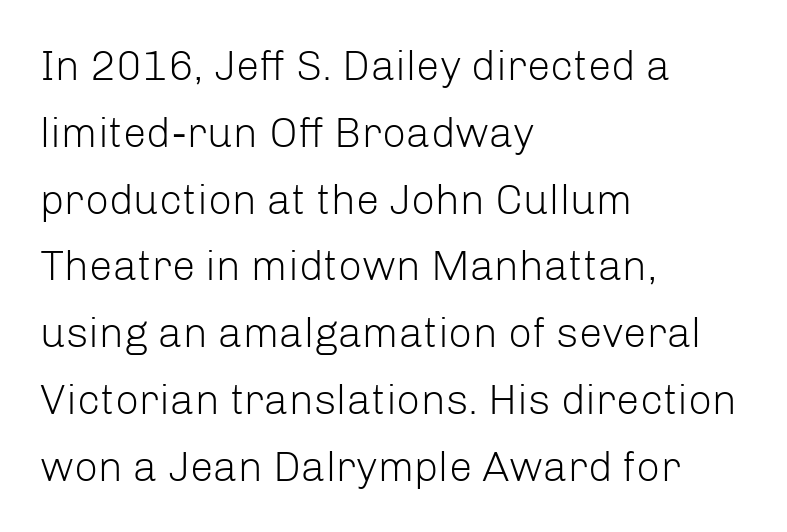
The image shows 42 px light sans-serif type, upright; set left-aligned, normal line spacing (1.59x), normal letter spacing, not underlined; low stroke contrast and a medium x-height.
